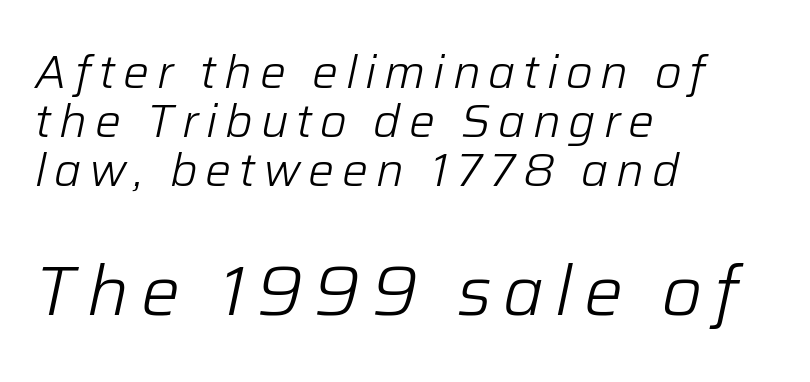
{"italic": "yes", "lean": "right", "slant_degrees": 12, "bold": "no", "weight": "light", "width": "normal", "stroke_contrast": "low", "x_height": "medium", "monospaced": "no", "underline": "no", "align": "left", "line_spacing": "tight", "line_spacing_ratio": 1.06, "larger_block": "second", "size_ratio": 1.5, "glyph_px": 69}
